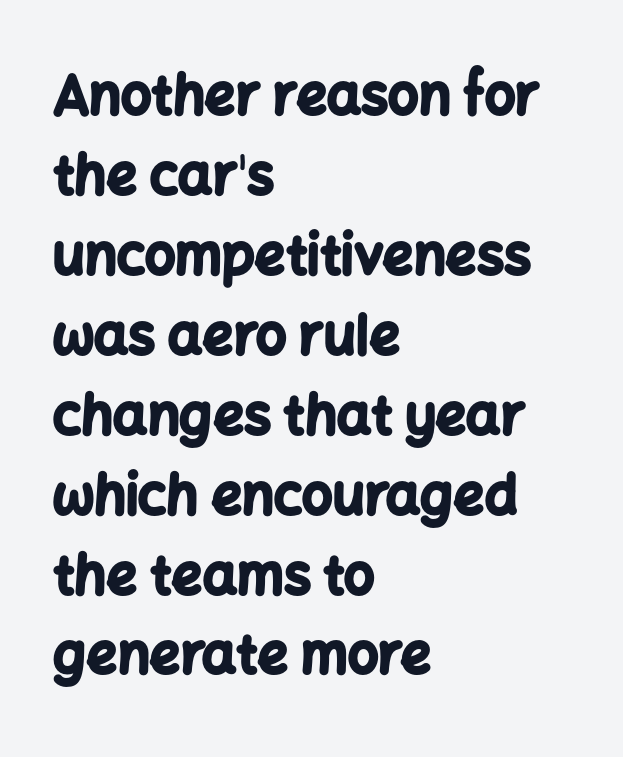
Successive baselines arrive at the customary interval. Standard letterfit; no display-style spreading of the glyphs. Stroke thickness is high; the sample reads as a true bold. These lines are rendered in a variable-pitch font. Rendered with straight, roman letterforms.
